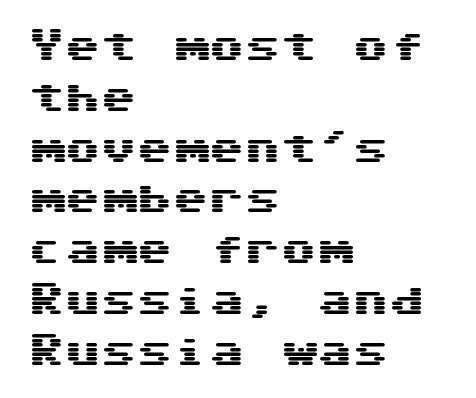
Q: Is the text italic (slanted)? A: No, it is upright.
Q: Is the typeface a serif or a sans-serif typeface? A: Sans-serif.
Q: Is the text underlined? A: No.
Q: How is the paragraph aligned? A: Left-aligned.
Q: Is the spacing between letters normal or unusually wide? A: Normal.
Q: Is the spacing between lines tight, normal or loose? A: Normal.
Q: Width (condensed, normal, or wide)? A: Wide.
Q: Stroke contrast? A: Medium.
Q: x-height? A: Medium.
Q: Monospaced? A: Yes.
